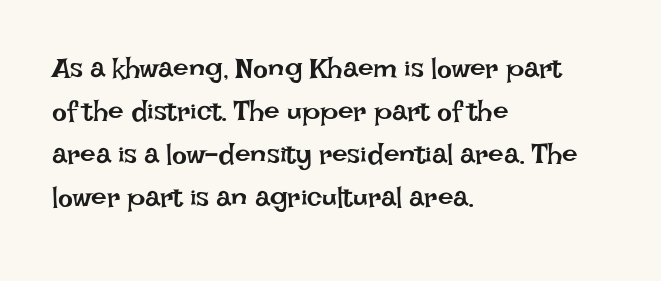
Q: Is the text bold? A: No.
Q: Is the text italic (slanted)? A: No, it is upright.
Q: Is the text underlined? A: No.
Q: How is the paragraph aligned? A: Left-aligned.
Q: Is the spacing between letters normal or unusually wide? A: Normal.
Q: Is the spacing between lines tight, normal or loose? A: Normal.
Q: Width (condensed, normal, or wide)? A: Normal.
Q: Stroke contrast? A: Low.
Q: x-height? A: Large.
Q: Monospaced? A: No.
